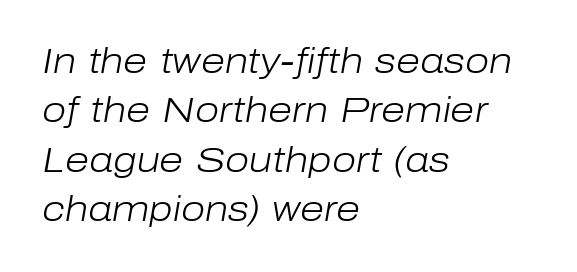
The image shows 35 px light type, italic (leaning right); set left-aligned, normal line spacing (1.41x), normal letter spacing, not underlined; low stroke contrast and a medium x-height.
